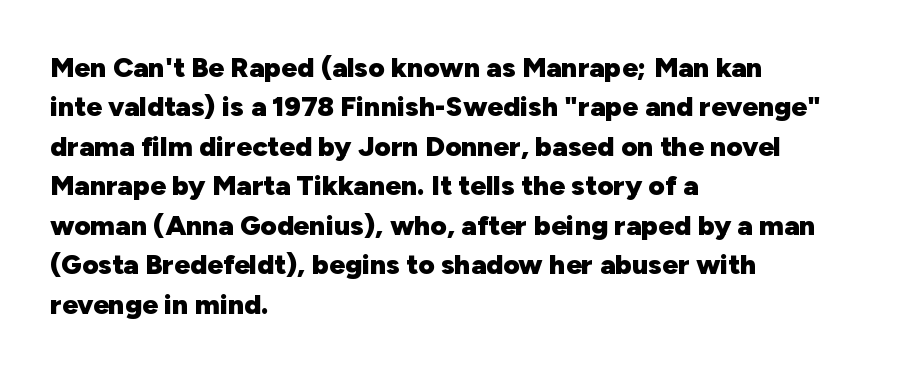
Q: Is the text bold? A: Yes.
Q: Is the text italic (slanted)? A: No, it is upright.
Q: Is the typeface a serif or a sans-serif typeface? A: Sans-serif.
Q: Is the text underlined? A: No.
Q: How is the paragraph aligned? A: Left-aligned.
Q: Is the spacing between letters normal or unusually wide? A: Normal.
Q: Is the spacing between lines tight, normal or loose? A: Normal.
Q: Width (condensed, normal, or wide)? A: Normal.
Q: Stroke contrast? A: Low.
Q: x-height? A: Medium.
Q: Monospaced? A: No.
